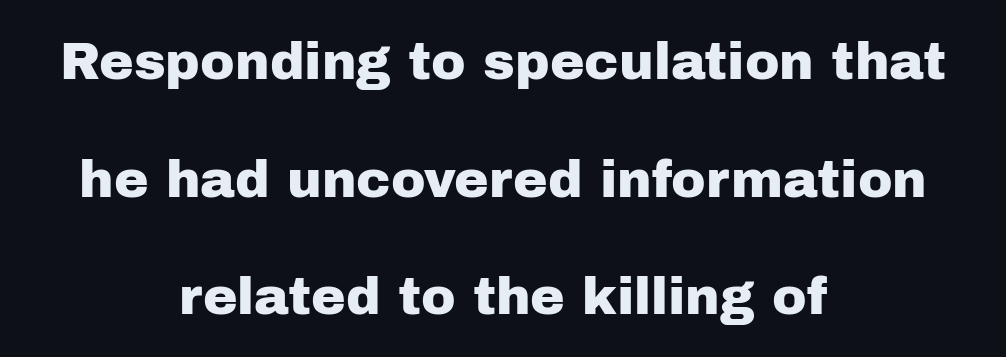
The image shows 52 px sans-serif type, upright; set centered, loose line spacing (2.26x), normal letter spacing, not underlined; low stroke contrast and a medium x-height.
